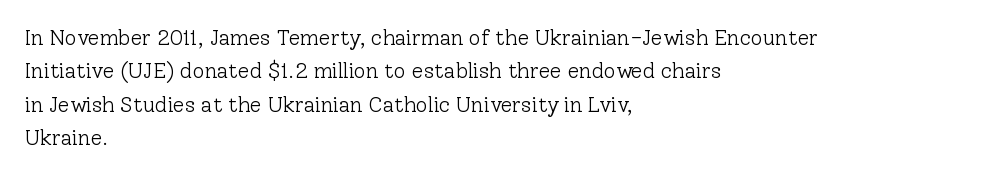
Q: Is the text bold? A: No.
Q: Is the text italic (slanted)? A: No, it is upright.
Q: Is the text underlined? A: No.
Q: How is the paragraph aligned? A: Left-aligned.
Q: Is the spacing between letters normal or unusually wide? A: Normal.
Q: Is the spacing between lines tight, normal or loose? A: Normal.
